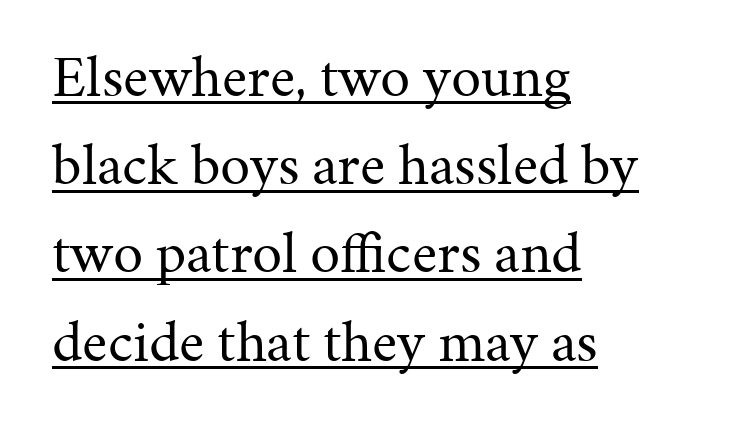
{"serif": "yes", "italic": "no", "bold": "no", "weight": "regular", "width": "normal", "stroke_contrast": "medium", "x_height": "medium", "monospaced": "no", "underline": "yes", "align": "left", "line_spacing": "normal", "line_spacing_ratio": 1.47, "letter_spacing": "normal", "letter_spacing_em": 0.0, "glyph_px": 60}
